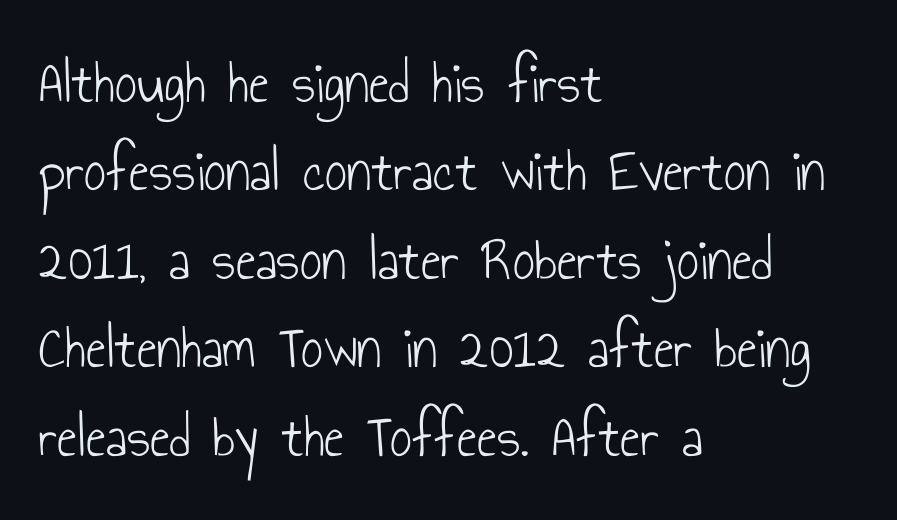
The image shows 61 px light, condensed sans-serif type, upright; set left-aligned, normal line spacing (1.45x), normal letter spacing, not underlined; low stroke contrast and a small x-height.
